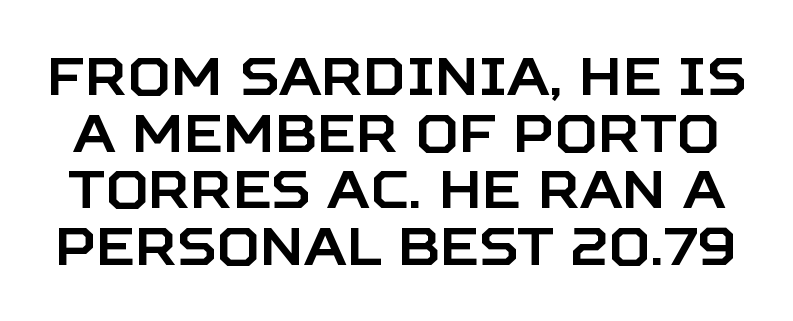
{"serif": "no", "italic": "no", "width": "normal", "stroke_contrast": "low", "x_height": "large", "monospaced": "no", "underline": "no", "line_spacing": "tight", "line_spacing_ratio": 1.07, "letter_spacing": "normal", "letter_spacing_em": 0.0, "glyph_px": 53}
